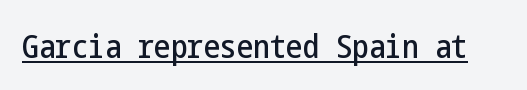
The image shows 33 px condensed sans-serif type, upright; set normal letter spacing, underlined; low stroke contrast and a medium x-height.
